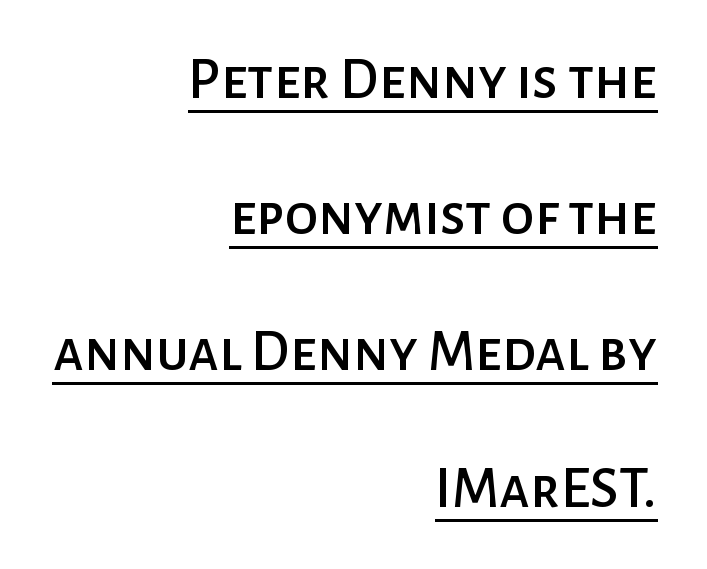
The image shows 60 px sans-serif type, upright; set right-aligned, loose line spacing (2.27x), normal letter spacing, underlined; low stroke contrast and a medium x-height.
